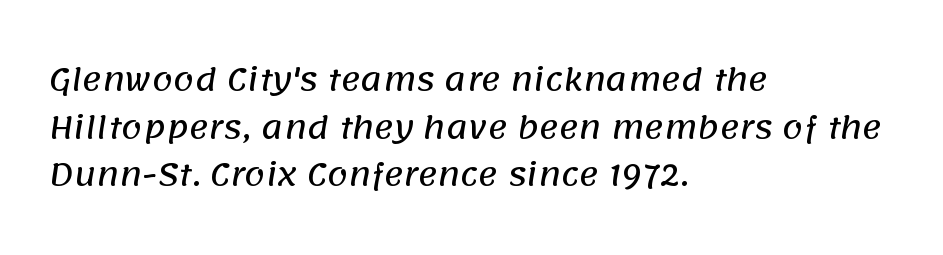
Q: Is the typeface a serif or a sans-serif typeface? A: Sans-serif.
Q: Is the text underlined? A: No.
Q: How is the paragraph aligned? A: Left-aligned.
Q: Is the spacing between letters normal or unusually wide? A: Normal.
Q: Is the spacing between lines tight, normal or loose? A: Normal.
Q: Width (condensed, normal, or wide)? A: Normal.
Q: Stroke contrast? A: Low.
Q: x-height? A: Large.
Q: Monospaced? A: No.
